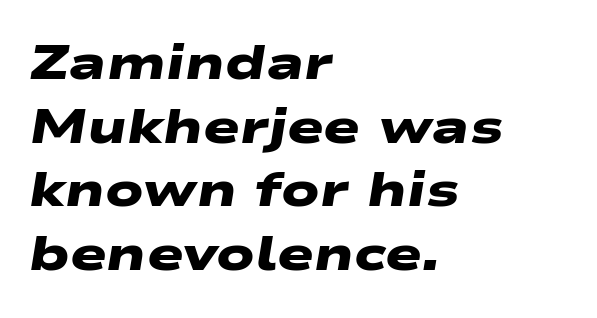
The image shows 49 px heavy, wide sans-serif type; set left-aligned, normal line spacing (1.3x), normal letter spacing, not underlined; low stroke contrast and a medium x-height.
